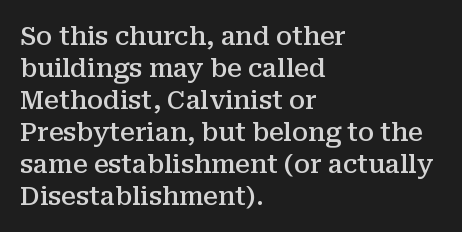
Q: Is the text bold? A: Semi-bold.
Q: Is the text italic (slanted)? A: No, it is upright.
Q: Is the text underlined? A: No.
Q: How is the paragraph aligned? A: Left-aligned.
Q: Is the spacing between letters normal or unusually wide? A: Normal.
